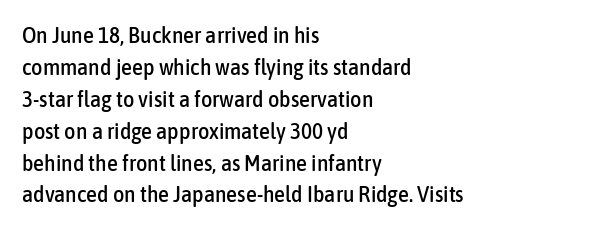
Left-aligned paragraph, ragged on the right. Rendered with straight, roman letterforms. Successive baselines arrive at the customary interval. Descenders are the only things crossing below the line. Is the letter spacing exaggerated? No — it looks like the ordinary default.
